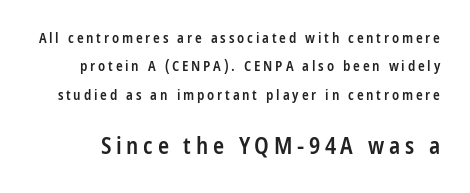
{"italic": "no", "bold": "semi", "underline": "no", "line_spacing": "loose", "line_spacing_ratio": 2.03, "letter_spacing": "wide", "letter_spacing_em": 0.2, "larger_block": "second", "size_ratio": 1.64, "glyph_px": 23}
